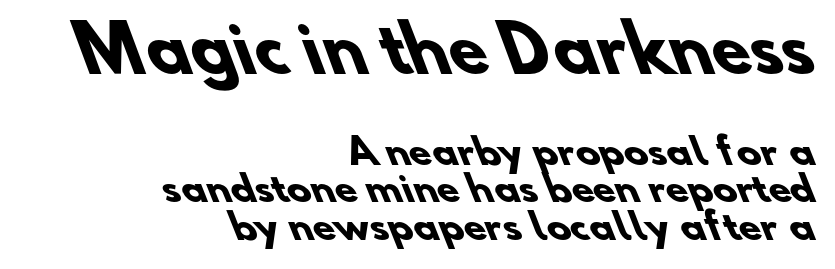
Does extra space separate the letters? No, they use regular spacing. This is heavy type, rendered in bold. Looks like regular typesetting: each glyph gets only the width it needs. The emphasis by scale lands on block number one, above. The glyphs in this specimen are sans serif.
